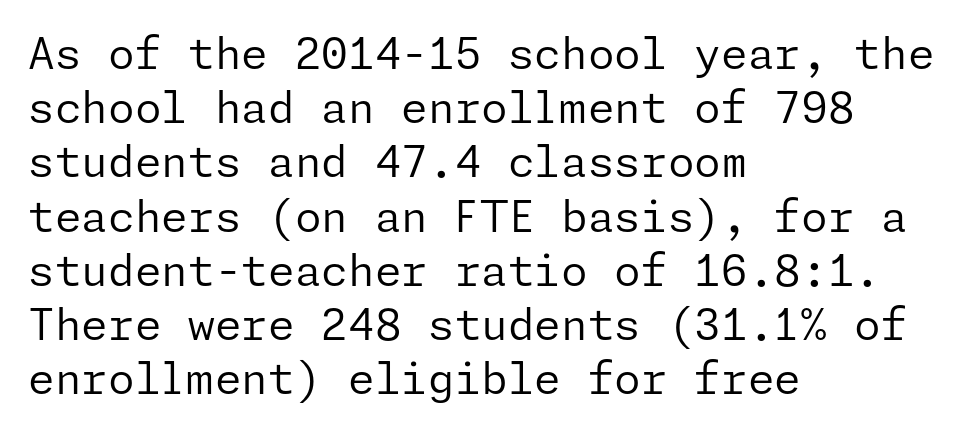
The image shows 43 px regular-weight sans-serif type, upright; set left-aligned, normal line spacing (1.26x), normal letter spacing, not underlined; low stroke contrast and a medium x-height.
